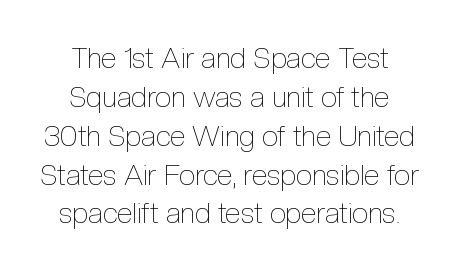
The image shows 29 px thin, condensed type, upright; set centered, normal line spacing (1.34x), normal letter spacing, not underlined; a medium x-height.
